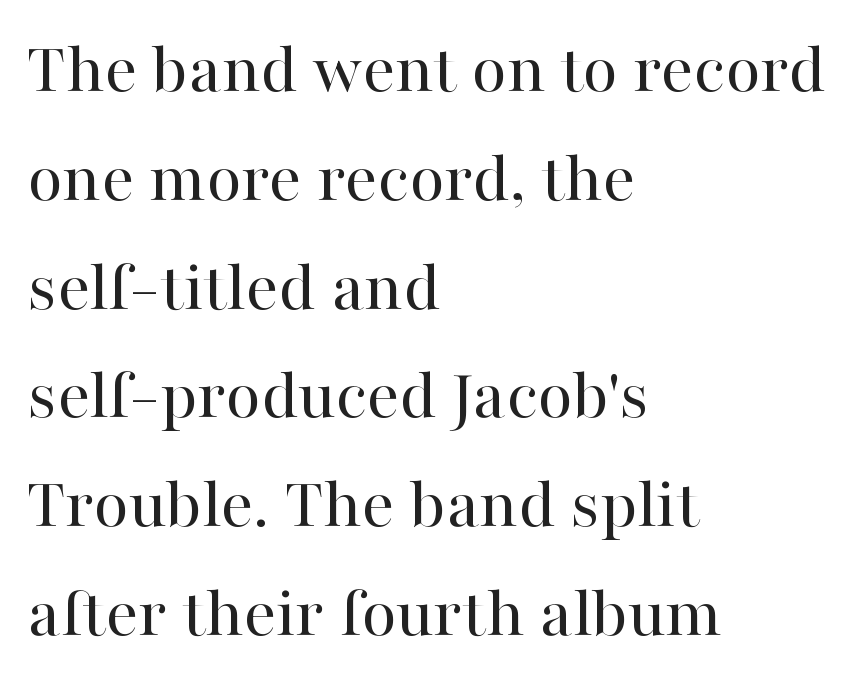
Ascenders rise straight up at ninety degrees. The passage shown is not bold in any degree. A typesetter would label this face a serif. Students, note that the glyphs here touch the page at normal intervals.
